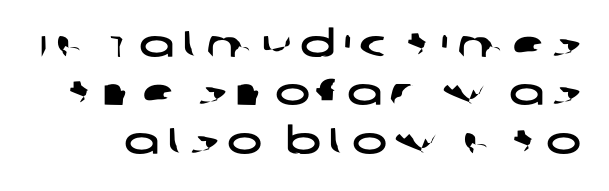
The image shows 37 px wide sans-serif type; set normal line spacing (1.31x), unusually wide letter spacing (+0.22 em), not underlined; low stroke contrast and a large x-height.
